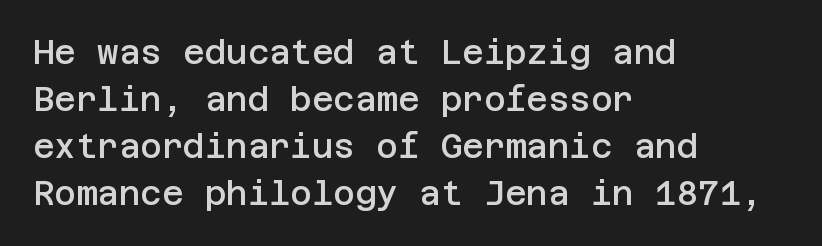
{"serif": "no", "italic": "no", "bold": "semi", "weight": "semibold", "width": "normal", "stroke_contrast": "low", "x_height": "large", "underline": "no", "align": "left", "line_spacing": "normal", "line_spacing_ratio": 1.42, "letter_spacing": "normal", "letter_spacing_em": 0.0, "glyph_px": 33}
